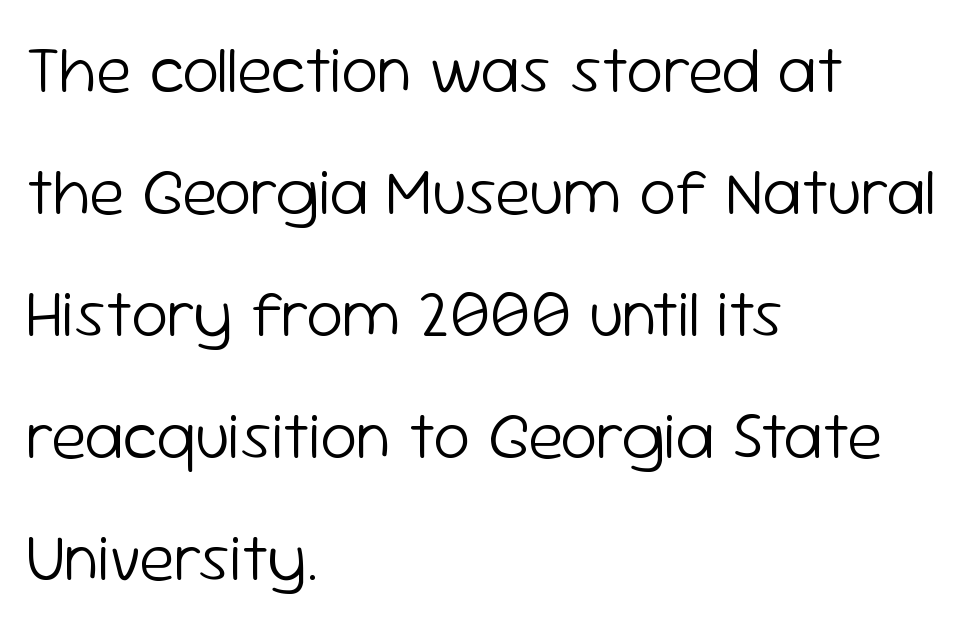
{"serif": "no", "italic": "no", "bold": "no", "weight": "light", "width": "normal", "stroke_contrast": "low", "x_height": "medium", "monospaced": "no", "underline": "no", "align": "left", "line_spacing_ratio": 1.85, "letter_spacing": "normal", "letter_spacing_em": 0.0, "glyph_px": 66}
